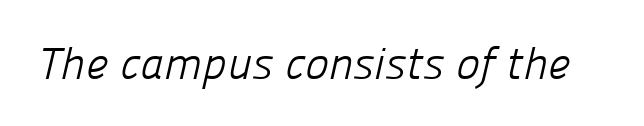
{"serif": "no", "bold": "no", "weight": "light", "width": "normal", "stroke_contrast": "low", "x_height": "medium", "monospaced": "no", "underline": "no", "letter_spacing": "normal", "letter_spacing_em": 0.0, "glyph_px": 45}
